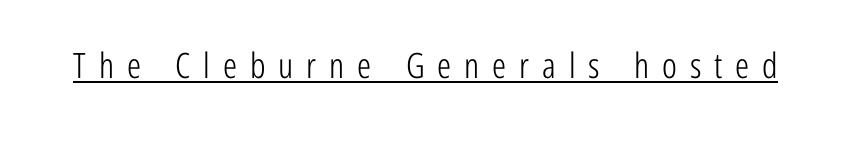
{"serif": "no", "italic": "no", "bold": "no", "weight": "light", "width": "condensed", "stroke_contrast": "low", "x_height": "medium", "monospaced": "no", "underline": "yes", "letter_spacing": "wide", "letter_spacing_em": 0.37, "glyph_px": 35}
